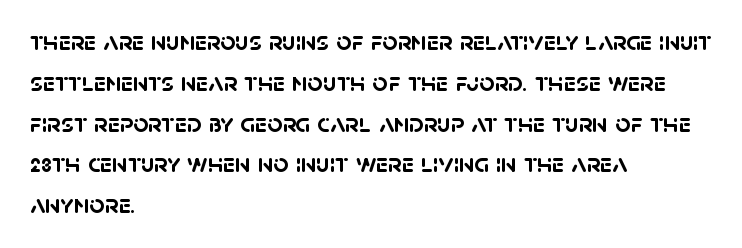
The image shows 27 px bold type; set left-aligned, normal line spacing (1.51x), normal letter spacing, not underlined.
